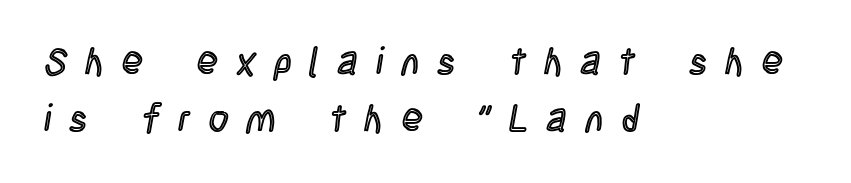
The image shows 38 px condensed type; set left-aligned, normal line spacing (1.51x), unusually wide letter spacing (+0.49 em), not underlined; a large x-height.
